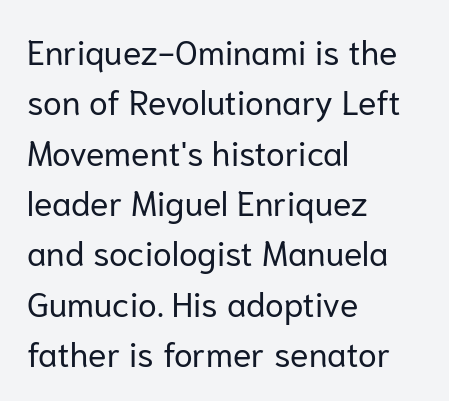
How would I describe the line gaps? Plain and ordinary. The string is rendered with underlining switched off. These lines are set flush left with a ragged right edge. How are the letters spaced? Ordinarily, with no added tracking. The font's upright variant was chosen for this text. The rendering uses natural spacing where letterforms have individual widths.
